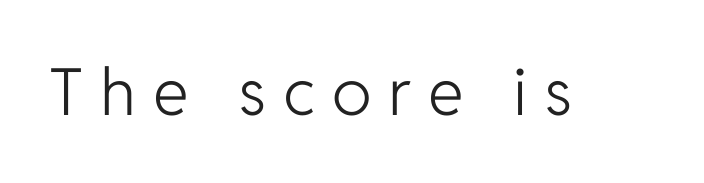
The type family on display is of the sans-serif kind. A typesetter would call this proportional, since set widths differ per character. Substantial extra tracking has been applied to these lines. Weight: regular or lighter. The passage shown is not underscored anywhere. The type sits square on the baseline with zero lean.
